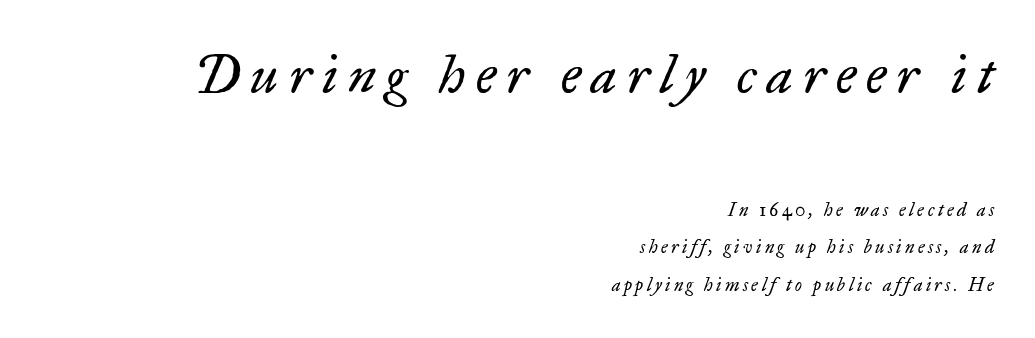
Q: Is the text bold? A: No.
Q: Is the text italic (slanted)? A: Yes, it leans right by about 17 degrees.
Q: Is the typeface a serif or a sans-serif typeface? A: Serif.
Q: Is the text underlined? A: No.
Q: How is the paragraph aligned? A: Right-aligned.
Q: Is the spacing between lines tight, normal or loose? A: Loose.
Q: Which block of text is set in a larger size, the first (top) or the second (bottom)? A: The first (top) one.
Q: Width (condensed, normal, or wide)? A: Normal.
Q: Stroke contrast? A: Low.
Q: x-height? A: Small.
Q: Monospaced? A: No.
